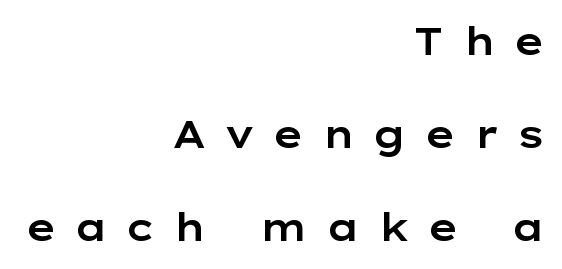
Q: Is the text italic (slanted)? A: No, it is upright.
Q: Is the typeface a serif or a sans-serif typeface? A: Sans-serif.
Q: Is the text underlined? A: No.
Q: How is the paragraph aligned? A: Right-aligned.
Q: Is the spacing between letters normal or unusually wide? A: Unusually wide.
Q: Is the spacing between lines tight, normal or loose? A: Loose.
Q: Width (condensed, normal, or wide)? A: Wide.
Q: Stroke contrast? A: Low.
Q: x-height? A: Medium.
Q: Monospaced? A: No.
